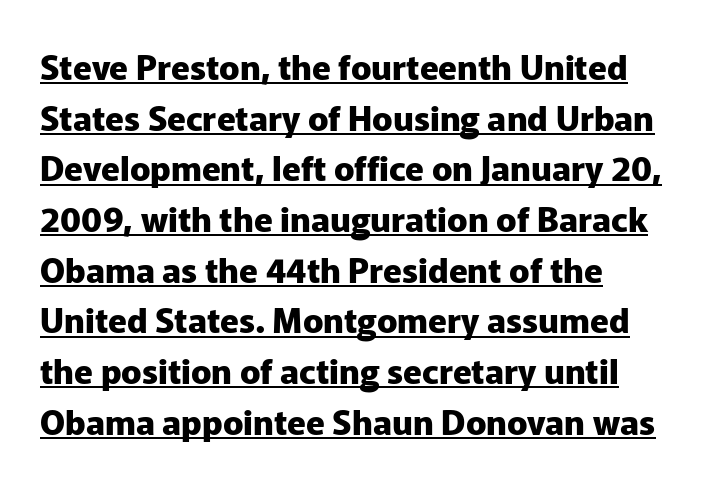
{"serif": "no", "italic": "no", "bold": "yes", "weight": "heavy", "width": "normal", "stroke_contrast": "low", "x_height": "medium", "monospaced": "no", "underline": "yes", "align": "left", "line_spacing": "normal", "line_spacing_ratio": 1.49, "letter_spacing": "normal", "letter_spacing_em": 0.0, "glyph_px": 34}
